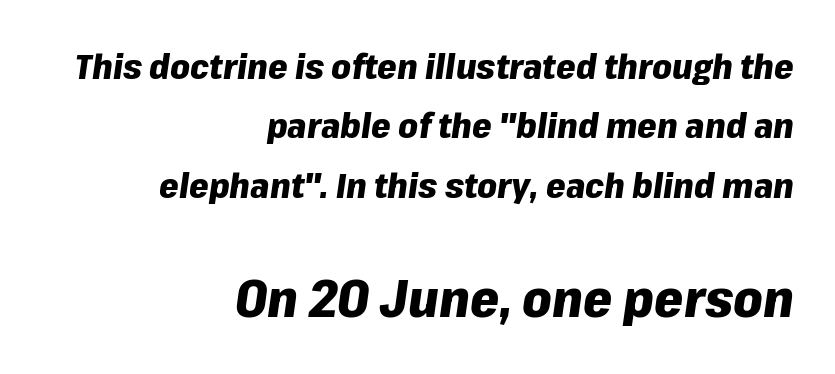
The text carries the slant typical of an italic or oblique font. Honestly, the row spacing looks completely unremarkable. The strokes are fattened all the way to bold. The tracking reads as untouched default to a designer's eye.
